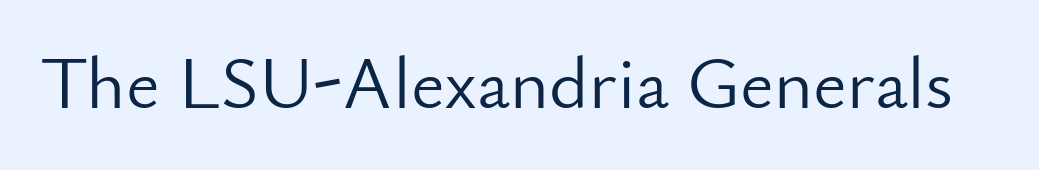
The image shows 74 px light sans-serif type, upright; set normal letter spacing, not underlined; low stroke contrast and a small x-height.
